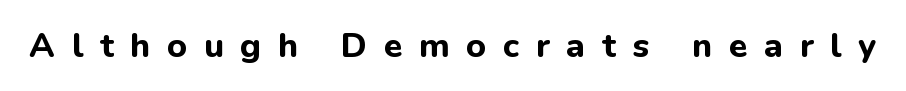
A typesetter would call this proportional, since set widths differ per character. The lettering stays uniformly vertical, giving the passage a roman look. Bare-footed words on every line. Set as a true bold cut, around the 700 mark.
